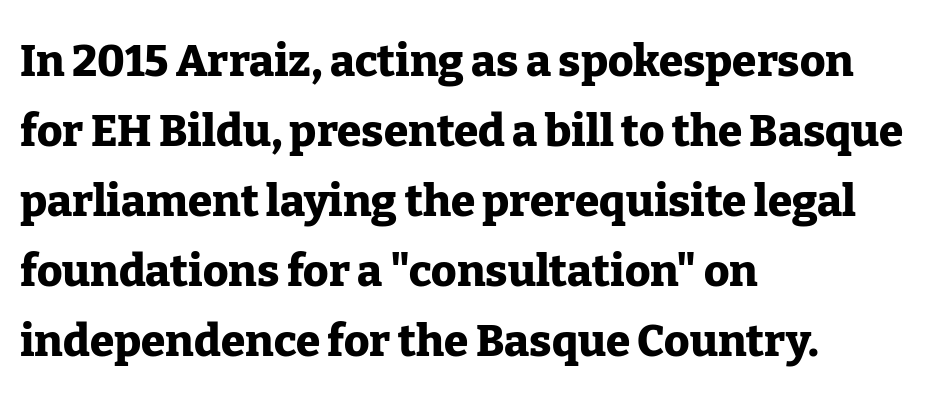
A typesetter would label this face a serif. This is roman type, the default non-slanted kind. The space beneath each line is pristine and unruled. Do the characters align in a grid? No, the font is proportional.
